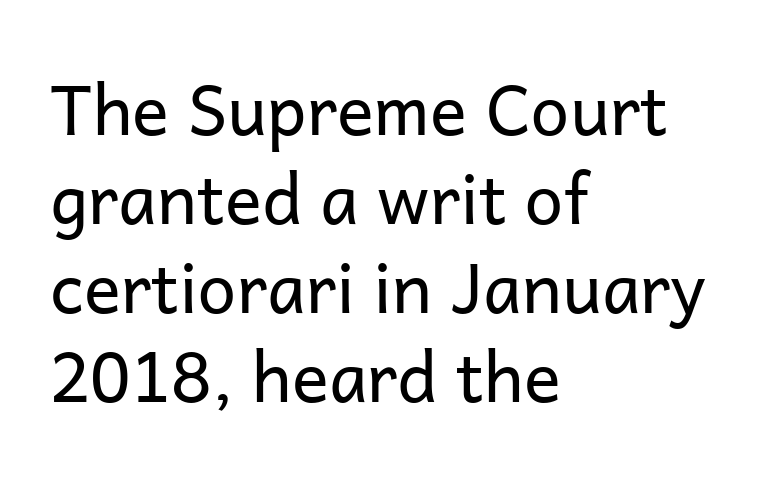
The image shows 69 px regular-weight sans-serif type, upright; set left-aligned, normal line spacing (1.29x), normal letter spacing, not underlined; low stroke contrast and a medium x-height.
